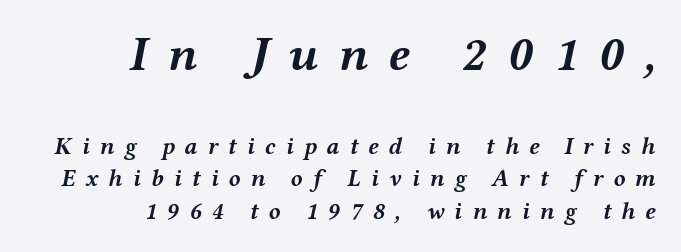
Q: Is the text bold? A: Yes.
Q: Is the text italic (slanted)? A: Yes, it leans right by about 12 degrees.
Q: Is the text underlined? A: No.
Q: How is the paragraph aligned? A: Right-aligned.
Q: Is the spacing between letters normal or unusually wide? A: Unusually wide.
Q: Is the spacing between lines tight, normal or loose? A: Normal.
Q: Which block of text is set in a larger size, the first (top) or the second (bottom)? A: The first (top) one.
Q: Width (condensed, normal, or wide)? A: Wide.
Q: Stroke contrast? A: Medium.
Q: x-height? A: Medium.
Q: Monospaced? A: No.
